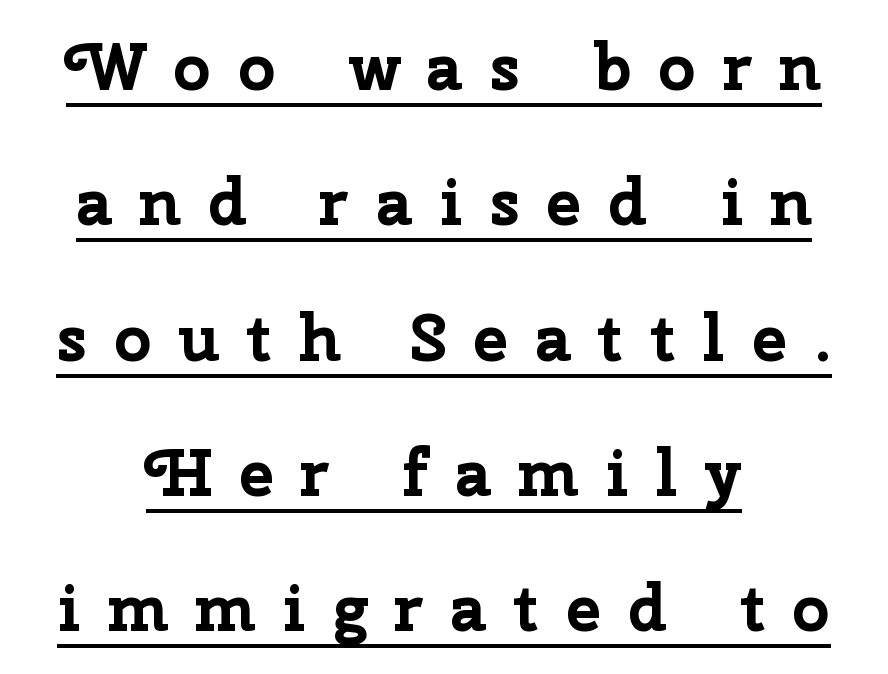
{"serif": "no", "italic": "no", "bold": "yes", "weight": "bold", "width": "normal", "stroke_contrast": "low", "x_height": "medium", "monospaced": "no", "underline": "yes", "align": "center", "line_spacing": "loose", "line_spacing_ratio": 2.05, "letter_spacing": "wide", "letter_spacing_em": 0.4, "glyph_px": 66}
